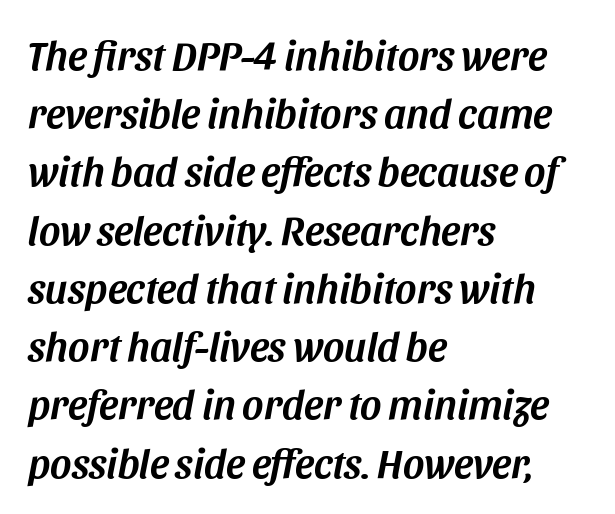
Q: Is the text italic (slanted)? A: Yes, it leans right by about 11 degrees.
Q: Is the text underlined? A: No.
Q: How is the paragraph aligned? A: Left-aligned.
Q: Is the spacing between letters normal or unusually wide? A: Normal.
Q: Is the spacing between lines tight, normal or loose? A: Normal.
Q: Width (condensed, normal, or wide)? A: Normal.
Q: Stroke contrast? A: Medium.
Q: x-height? A: Large.
Q: Monospaced? A: No.
